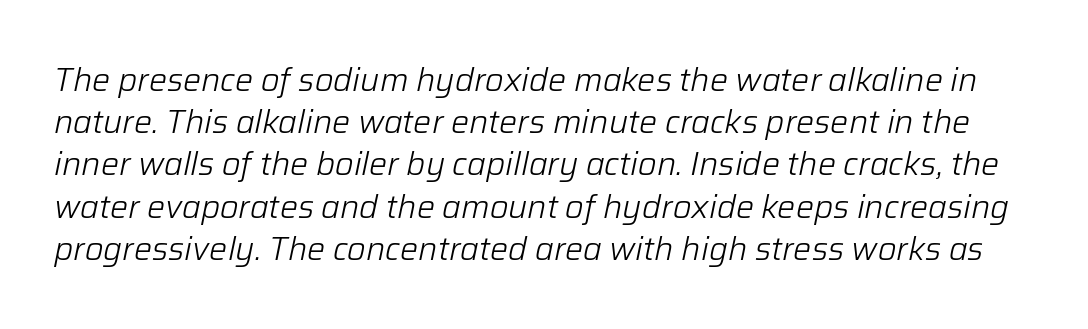
The image shows 32 px light type, italic (leaning right); set normal line spacing (1.32x), normal letter spacing, not underlined; low stroke contrast and a medium x-height.
